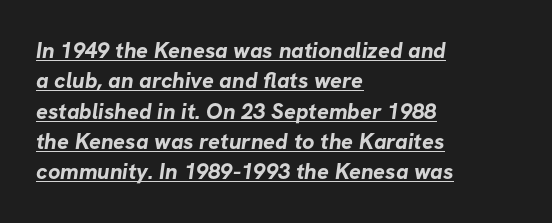
Q: Is the text bold? A: Yes.
Q: Is the text underlined? A: Yes.
Q: How is the paragraph aligned? A: Left-aligned.
Q: Is the spacing between letters normal or unusually wide? A: Normal.
Q: Is the spacing between lines tight, normal or loose? A: Normal.
